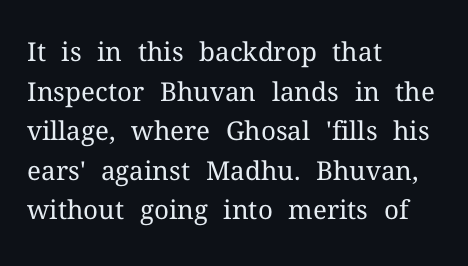
{"italic": "no", "bold": "no", "underline": "no", "align": "left", "line_spacing": "normal", "line_spacing_ratio": 1.52, "letter_spacing": "normal", "letter_spacing_em": 0.0, "glyph_px": 26}
